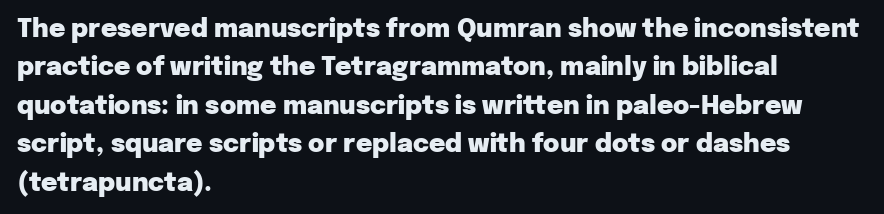
{"italic": "no", "bold": "yes", "underline": "no", "align": "left", "line_spacing": "normal", "line_spacing_ratio": 1.54, "letter_spacing": "normal", "letter_spacing_em": 0.0, "glyph_px": 25}
